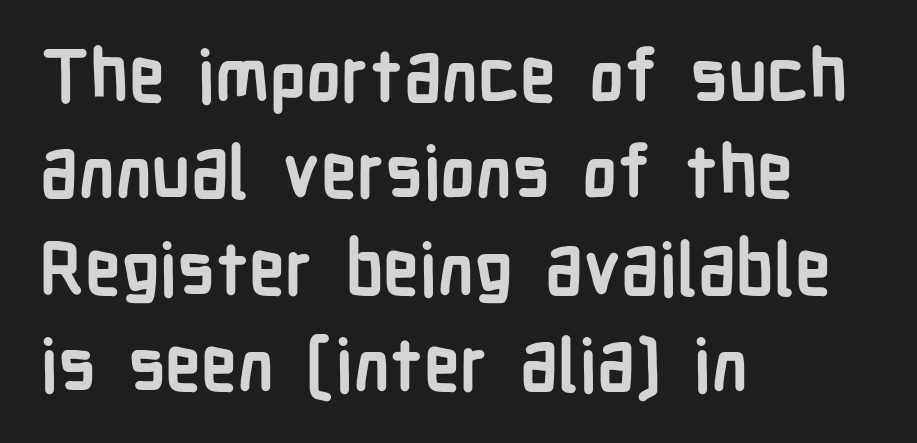
Q: Is the text bold? A: Yes.
Q: Is the text italic (slanted)? A: No, it is upright.
Q: Is the typeface a serif or a sans-serif typeface? A: Sans-serif.
Q: Is the text underlined? A: No.
Q: How is the paragraph aligned? A: Left-aligned.
Q: Is the spacing between letters normal or unusually wide? A: Normal.
Q: Is the spacing between lines tight, normal or loose? A: Normal.
Q: Width (condensed, normal, or wide)? A: Condensed.
Q: Stroke contrast? A: Low.
Q: x-height? A: Medium.
Q: Monospaced? A: No.
